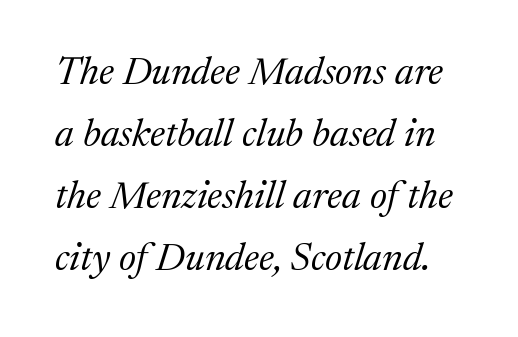
{"serif": "yes", "italic": "yes", "lean": "right", "slant_degrees": 17, "bold": "no", "weight": "regular", "width": "normal", "stroke_contrast": "medium", "x_height": "medium", "monospaced": "no", "underline": "no", "line_spacing": "normal", "line_spacing_ratio": 1.59, "letter_spacing": "normal", "letter_spacing_em": 0.0, "glyph_px": 39}
